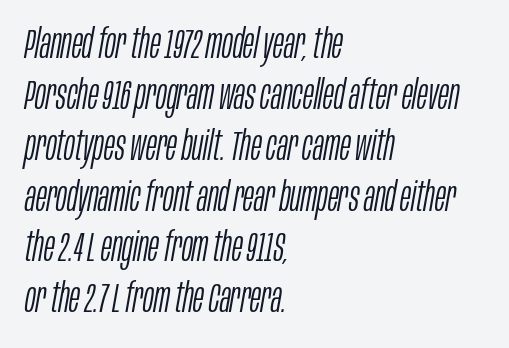
The image shows 41 px light, condensed type, italic (leaning right); set left-aligned, line spacing 1.24x, normal letter spacing, not underlined; low stroke contrast and a large x-height.
